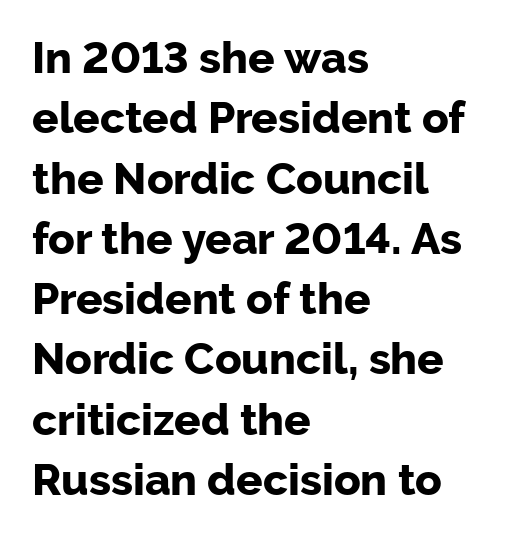
This rendering uses left alignment, leaving the right contour irregular. Each new line begins a customary step beneath the previous one. The gaps between neighbouring characters are ordinary and unremarkable. Lines of text with bare space underneath. Proportional: the letters do not fall into vertical columns. The rendering uses a bold face; every stroke is thick and dark.
